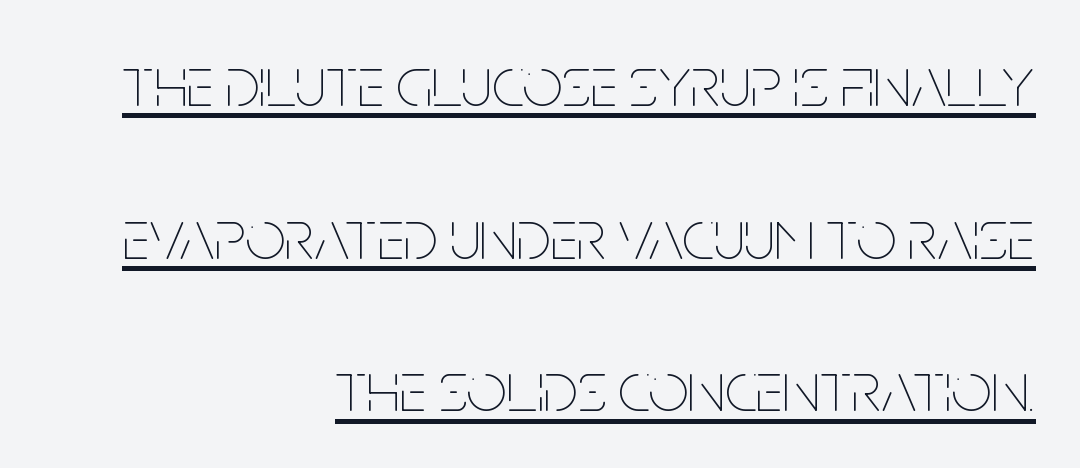
Heft: none added — not bold. This is roman type, the default non-slanted kind. Do the characters align in a grid? No, the font is proportional. Characters follow at the spacing the type designer built in. You can see a thin bar hugging the bottom of the glyphs.
